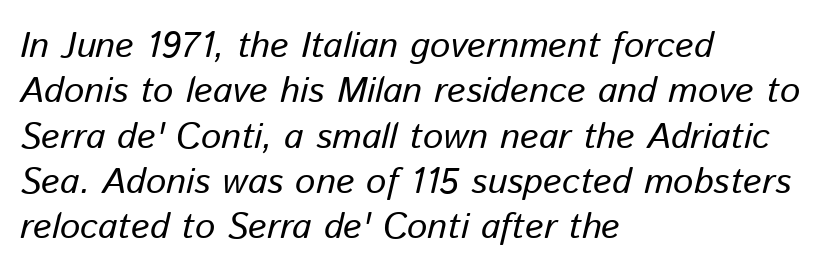
Q: Is the text italic (slanted)? A: Yes, it leans right by about 13 degrees.
Q: Is the text underlined? A: No.
Q: How is the paragraph aligned? A: Left-aligned.
Q: Is the spacing between letters normal or unusually wide? A: Normal.
Q: Is the spacing between lines tight, normal or loose? A: Normal.
Q: Width (condensed, normal, or wide)? A: Normal.
Q: Stroke contrast? A: Low.
Q: x-height? A: Medium.
Q: Monospaced? A: No.
